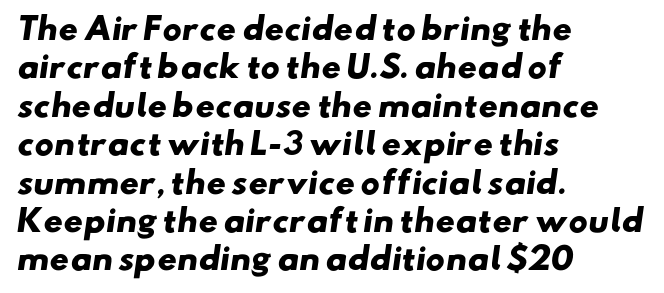
{"serif": "no", "bold": "yes", "weight": "heavy", "width": "wide", "stroke_contrast": "low", "x_height": "small", "monospaced": "no", "underline": "no", "align": "left", "line_spacing": "normal", "line_spacing_ratio": 1.28, "letter_spacing": "normal", "letter_spacing_em": 0.0, "glyph_px": 30}
